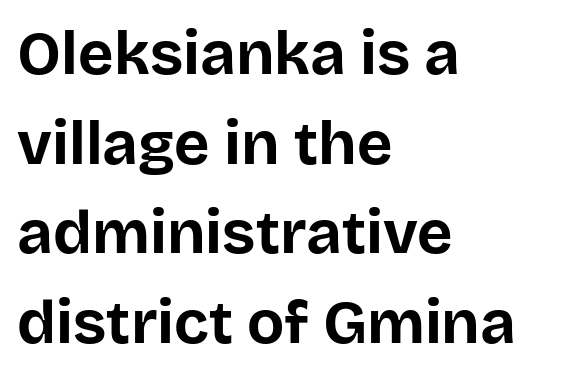
The rendering uses a moderate line-height, typical for paragraphs. Characters remain perfectly vertical along every line. This sample uses a sans-serif face. Teacher's note: observe the even left margin — that is flush-left alignment. Bold? Absolutely — the strokes are thick and heavy.
